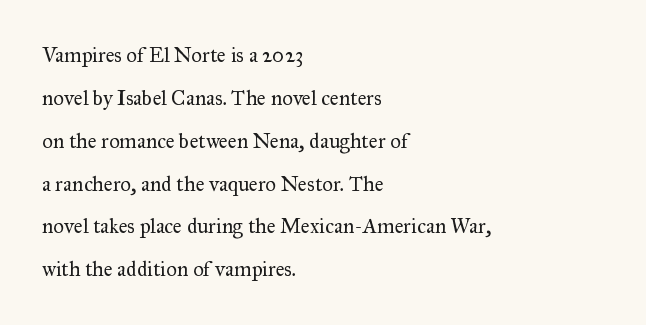
A typesetter would call this leading open, well beyond the default. Heaviness? Minimal to ordinary, like unemphasized prose. Just letters on the line, the space beneath them empty. Words appear dense and cohesive because spacing is normal.
